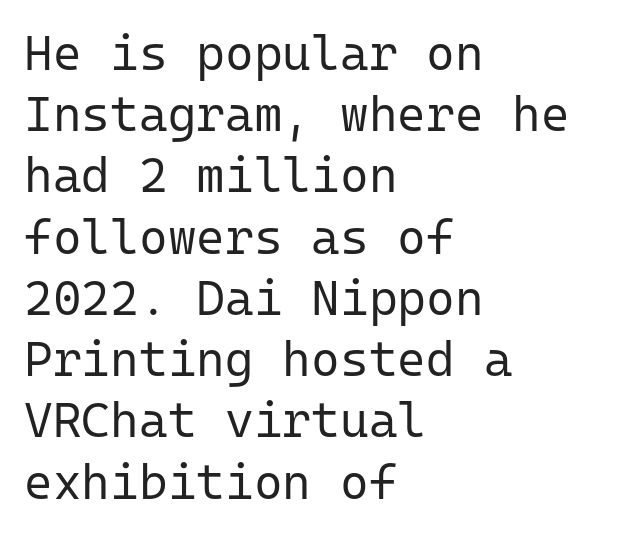
The image shows 49 px regular-weight sans-serif type, upright, monospaced; set left-aligned, normal line spacing (1.25x), normal letter spacing, not underlined; low stroke contrast and a medium x-height.
